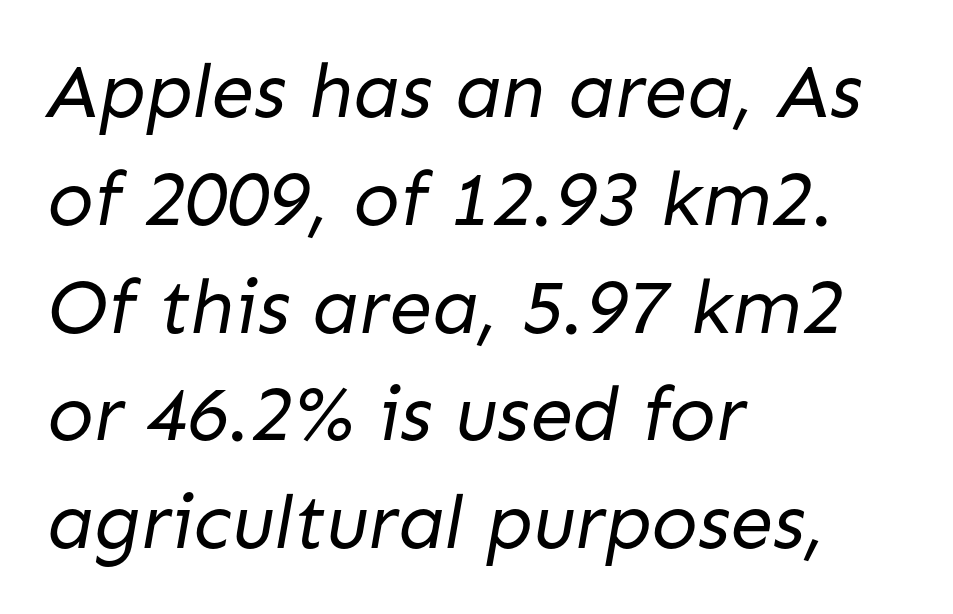
Nobody drew a line under any word here. The rendering uses a moderate line-height, typical for paragraphs. The strokes carry an ordinary text weight at most. Left-aligned paragraph, ragged on the right.
